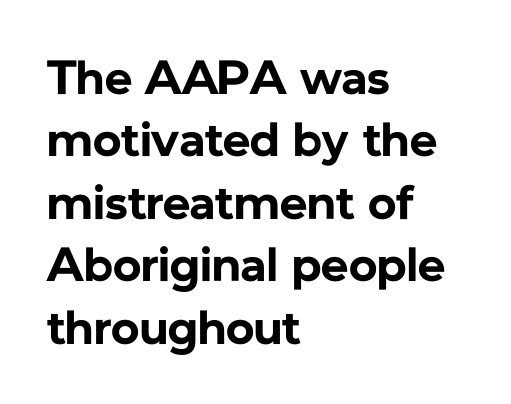
The image shows 48 px bold sans-serif type, upright; set left-aligned, normal line spacing (1.3x), normal letter spacing, not underlined; low stroke contrast and a medium x-height.
